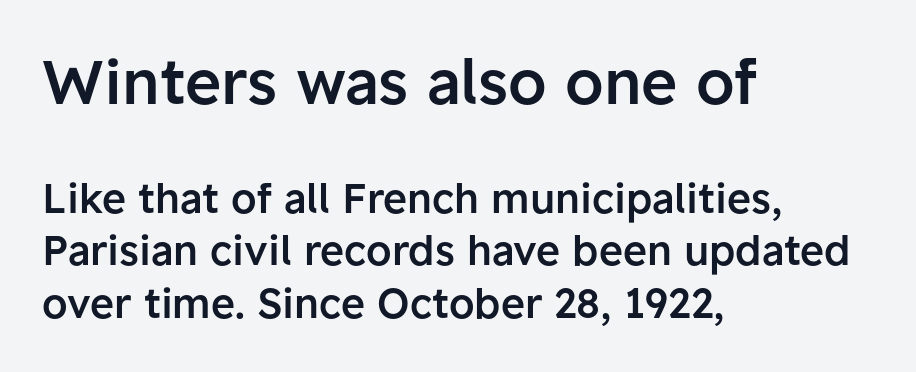
The image shows 62 px semibold sans-serif type, upright; set left-aligned, normal line spacing (1.29x), normal letter spacing, not underlined; the first (top) block is 1.51x larger; low stroke contrast and a medium x-height.
